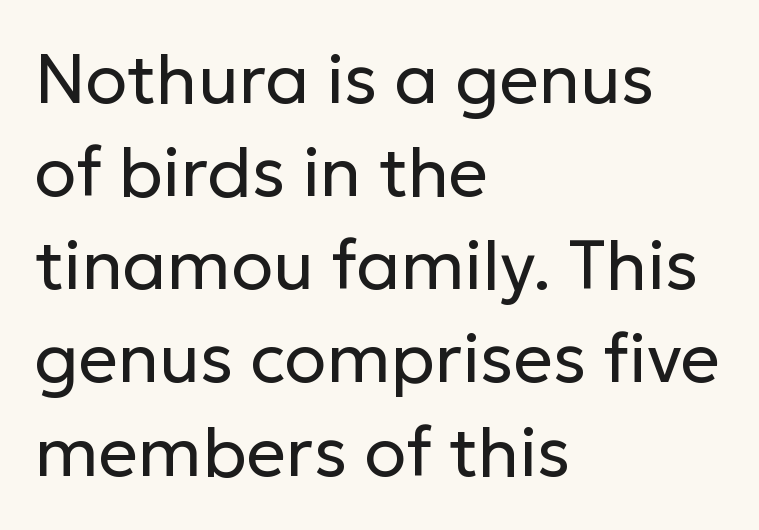
Regular leading. Characters remain perfectly vertical along every line. Where is the straight margin? On the left. Standard letterfit; no display-style spreading of the glyphs.
